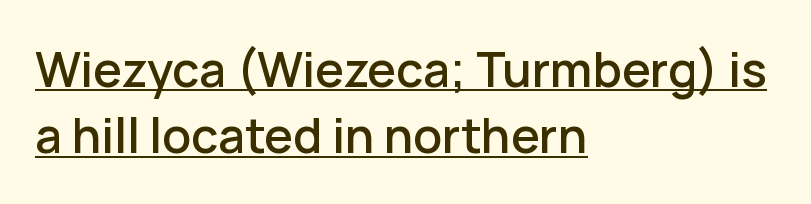
The image shows 48 px sans-serif type, upright; set left-aligned, normal line spacing (1.38x), normal letter spacing, underlined; low stroke contrast and a medium x-height.
